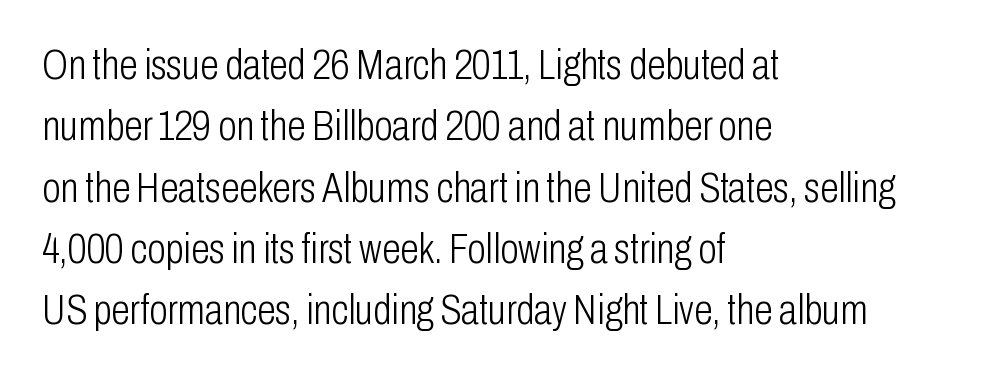
The image shows 42 px light, condensed sans-serif type, upright; set left-aligned, normal line spacing (1.46x), normal letter spacing, not underlined; low stroke contrast and a medium x-height.
